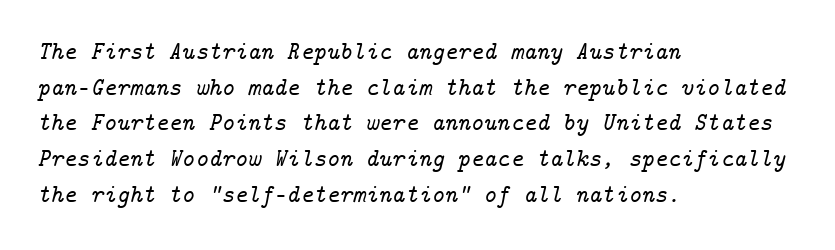
Tracking here is standard; glyphs follow each other at the usual distance. The space beneath each line is pristine and unruled. Is the type slanted? Yes — the strokes lean at a clear angle. These lines sit exactly where default settings would place them. Reading down the block, your eye returns to a fixed left position each line.
